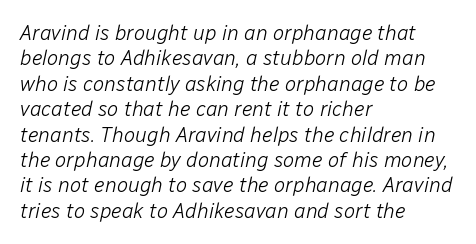
Q: Is the text bold? A: No.
Q: Is the text italic (slanted)? A: Yes, it leans right by about 12 degrees.
Q: Is the text underlined? A: No.
Q: How is the paragraph aligned? A: Left-aligned.
Q: Is the spacing between letters normal or unusually wide? A: Normal.
